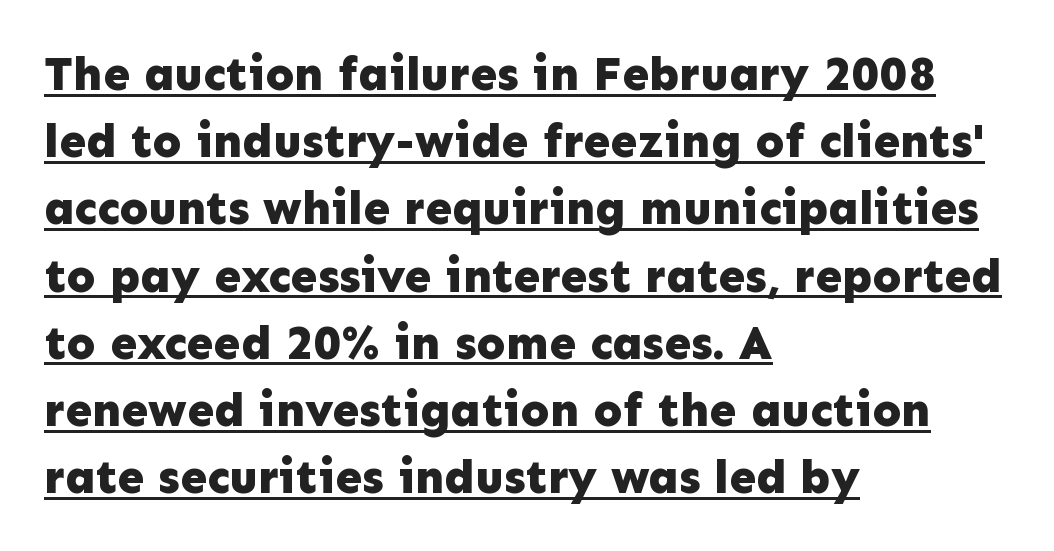
Q: Is the text bold? A: Yes.
Q: Is the text italic (slanted)? A: No, it is upright.
Q: Is the typeface a serif or a sans-serif typeface? A: Sans-serif.
Q: Is the text underlined? A: Yes.
Q: How is the paragraph aligned? A: Left-aligned.
Q: Is the spacing between letters normal or unusually wide? A: Normal.
Q: Is the spacing between lines tight, normal or loose? A: Normal.
Q: Width (condensed, normal, or wide)? A: Normal.
Q: Stroke contrast? A: Low.
Q: x-height? A: Medium.
Q: Monospaced? A: No.
